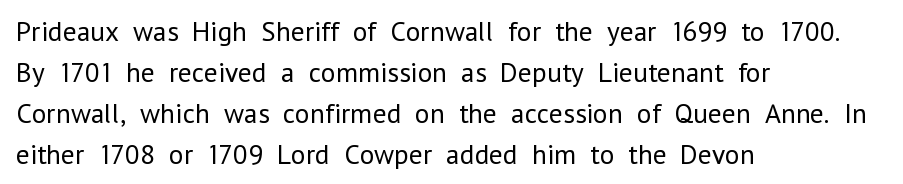
{"serif": "no", "italic": "no", "bold": "no", "weight": "regular", "width": "normal", "stroke_contrast": "low", "x_height": "medium", "monospaced": "no", "underline": "no", "align": "left", "line_spacing": "normal", "line_spacing_ratio": 1.46, "letter_spacing": "normal", "letter_spacing_em": 0.0, "glyph_px": 28}
